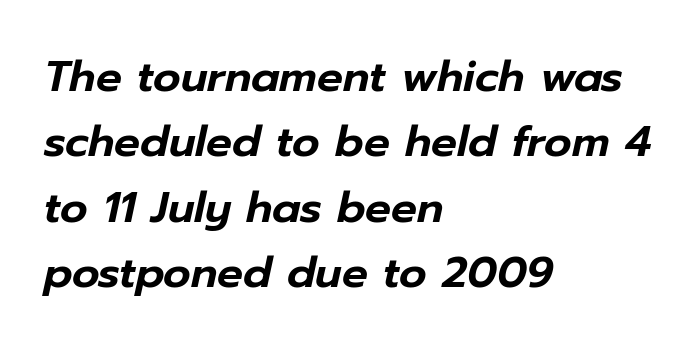
The space beneath each line is pristine and unruled. The typography opts for an oblique posture over an upright one. Horizontal bands of white between lines are of average thickness. The rendering uses natural spacing where letterforms have individual widths. The tracking reads as untouched default to a designer's eye. The compositor pushed each line to the left boundary.
